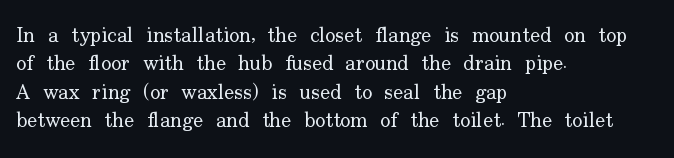
{"italic": "no", "bold": "no", "underline": "no", "align": "left", "line_spacing": "normal", "line_spacing_ratio": 1.35, "letter_spacing": "normal", "letter_spacing_em": 0.0, "glyph_px": 21}
